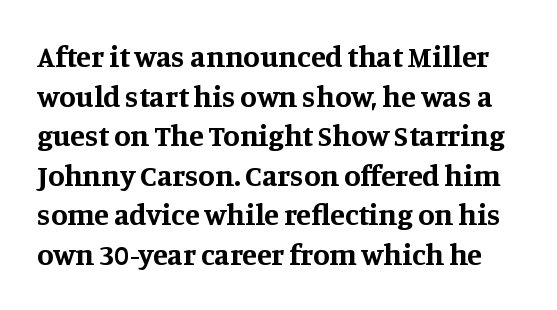
Q: Is the text bold? A: Yes.
Q: Is the text italic (slanted)? A: No, it is upright.
Q: Is the typeface a serif or a sans-serif typeface? A: Serif.
Q: Is the text underlined? A: No.
Q: Is the spacing between letters normal or unusually wide? A: Normal.
Q: Is the spacing between lines tight, normal or loose? A: Normal.
Q: Width (condensed, normal, or wide)? A: Normal.
Q: Stroke contrast? A: Medium.
Q: x-height? A: Large.
Q: Monospaced? A: No.
